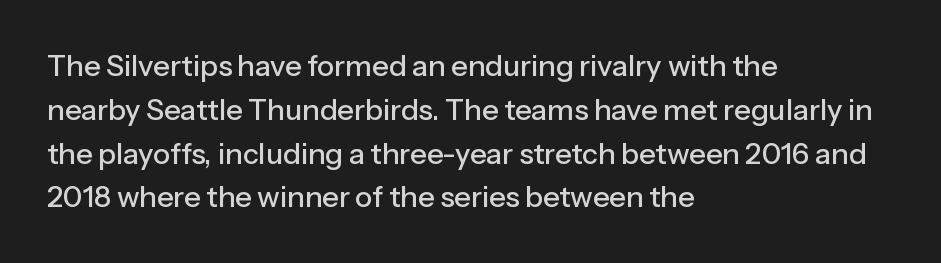
{"serif": "no", "italic": "no", "width": "normal", "stroke_contrast": "low", "x_height": "medium", "monospaced": "no", "underline": "no", "align": "left", "line_spacing": "normal", "line_spacing_ratio": 1.51, "letter_spacing": "normal", "letter_spacing_em": 0.0, "glyph_px": 29}
